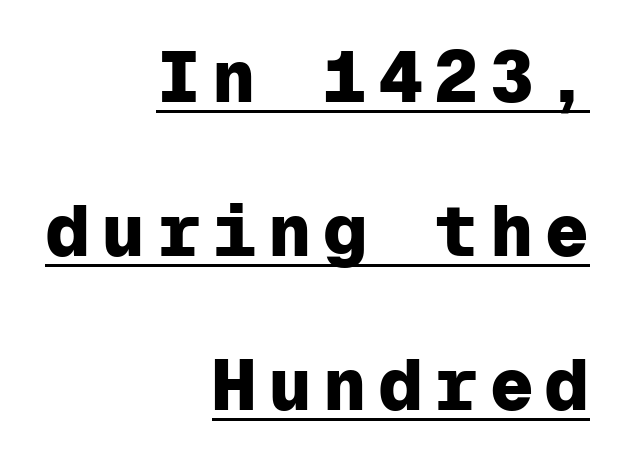
The image shows 73 px heavy sans-serif type, upright, monospaced; set right-aligned, loose line spacing (2.11x), underlined; low stroke contrast and a medium x-height.
